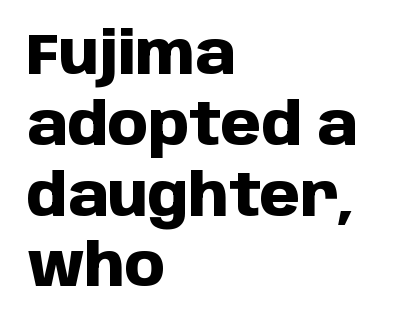
Q: Is the text bold? A: Yes.
Q: Is the text italic (slanted)? A: No, it is upright.
Q: Is the typeface a serif or a sans-serif typeface? A: Sans-serif.
Q: Is the text underlined? A: No.
Q: How is the paragraph aligned? A: Left-aligned.
Q: Is the spacing between letters normal or unusually wide? A: Normal.
Q: Width (condensed, normal, or wide)? A: Normal.
Q: Stroke contrast? A: Low.
Q: x-height? A: Large.
Q: Monospaced? A: No.
